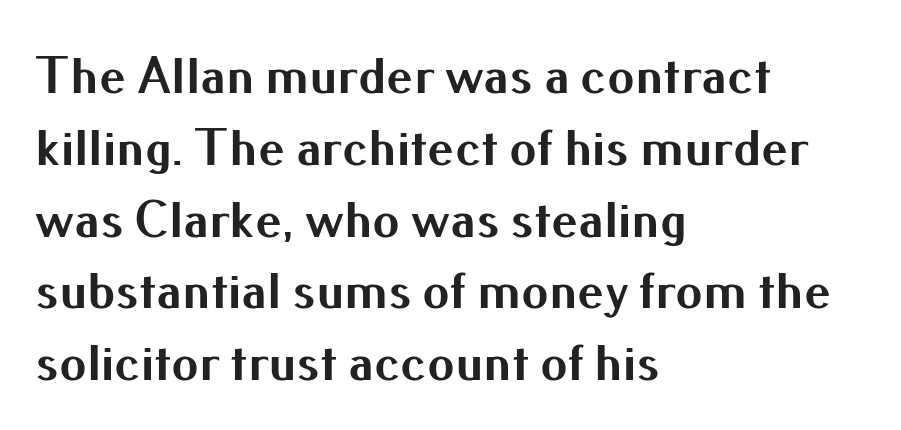
The image shows 54 px bold sans-serif type, upright; set left-aligned, normal line spacing (1.33x), normal letter spacing, not underlined; medium stroke contrast and a small x-height.
